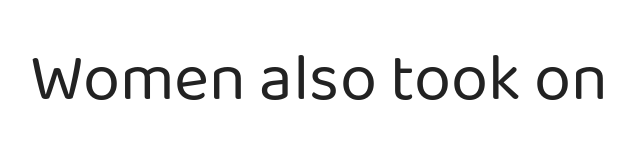
{"serif": "no", "italic": "no", "bold": "no", "weight": "regular", "width": "normal", "stroke_contrast": "low", "x_height": "medium", "monospaced": "no", "underline": "no", "letter_spacing": "normal", "letter_spacing_em": 0.0, "glyph_px": 67}
